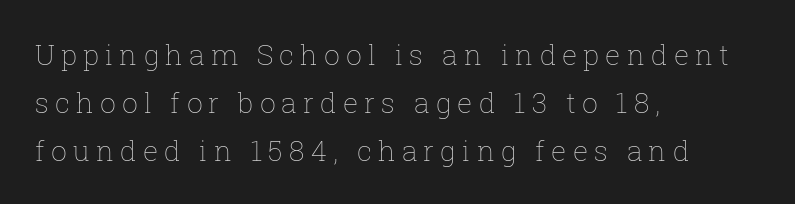
Q: Is the text bold? A: No.
Q: Is the text italic (slanted)? A: No, it is upright.
Q: Is the text underlined? A: No.
Q: How is the paragraph aligned? A: Left-aligned.
Q: Is the spacing between letters normal or unusually wide? A: Unusually wide.
Q: Width (condensed, normal, or wide)? A: Normal.
Q: Stroke contrast? A: Low.
Q: x-height? A: Medium.
Q: Monospaced? A: No.
